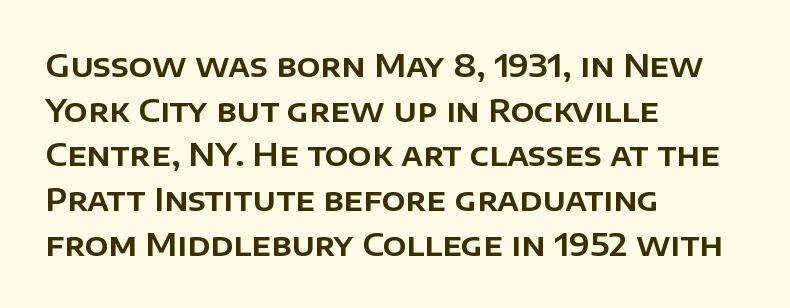
The image shows 31 px sans-serif type, upright; set left-aligned, normal line spacing (1.44x), normal letter spacing, not underlined; low stroke contrast and a large x-height.
